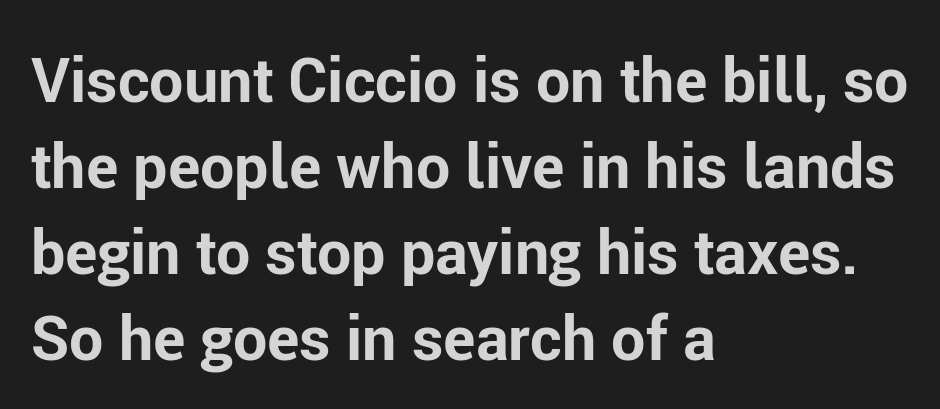
Every letter is thick-stroked: bold, no question. Reading down the column, the eye jumps a familiar distance to each next line. Tracking here is standard; glyphs follow each other at the usual distance. The rendering anchors every line to the left-hand side.
